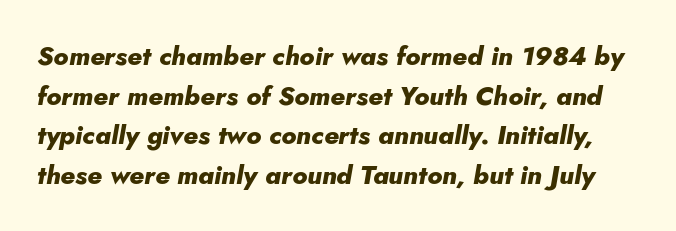
Q: Is the text bold? A: Yes.
Q: Is the text italic (slanted)? A: Yes, it leans right by about 5 degrees.
Q: Is the text underlined? A: No.
Q: Is the spacing between letters normal or unusually wide? A: Normal.
Q: Is the spacing between lines tight, normal or loose? A: Normal.
